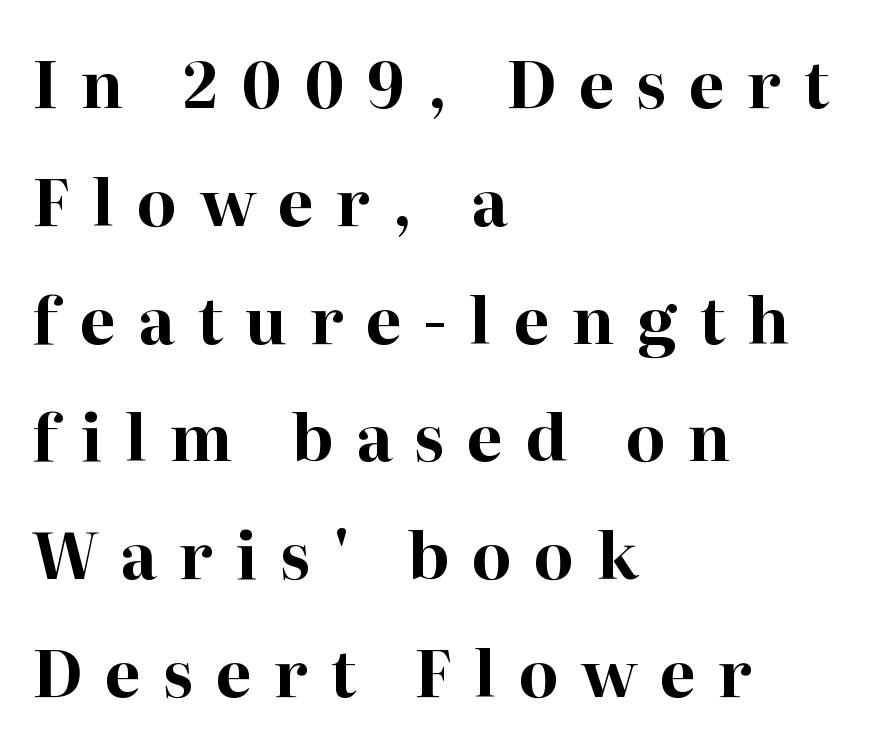
{"serif": "yes", "italic": "no", "bold": "yes", "weight": "bold", "width": "normal", "stroke_contrast": "high", "x_height": "medium", "monospaced": "no", "underline": "no", "align": "left", "line_spacing_ratio": 1.84, "letter_spacing": "wide", "letter_spacing_em": 0.35, "glyph_px": 64}
